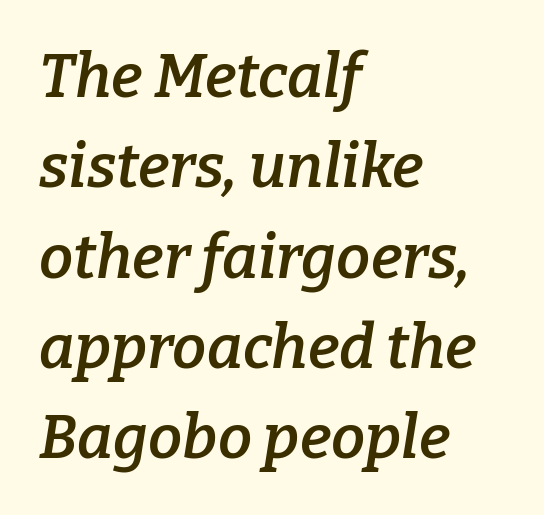
{"serif": "yes", "italic": "yes", "lean": "right", "slant_degrees": 9, "bold": "semi", "weight": "semibold", "width": "normal", "stroke_contrast": "low", "x_height": "medium", "monospaced": "no", "underline": "no", "align": "left", "line_spacing": "normal", "line_spacing_ratio": 1.48, "letter_spacing": "normal", "letter_spacing_em": 0.0, "glyph_px": 61}
